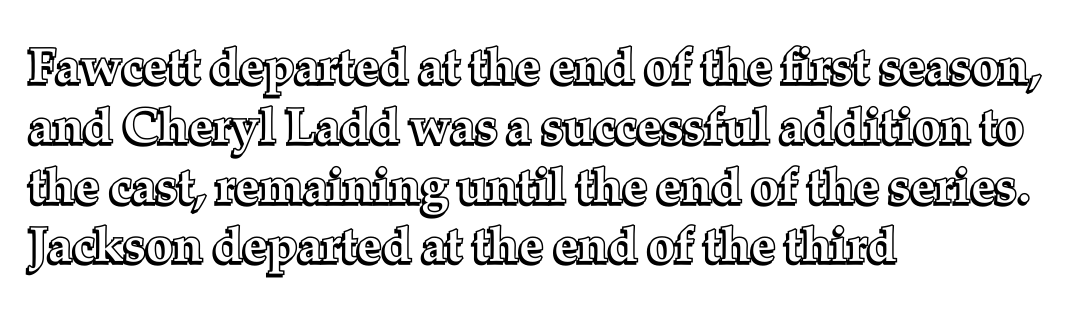
Q: Is the text italic (slanted)? A: No, it is upright.
Q: Is the text underlined? A: No.
Q: How is the paragraph aligned? A: Left-aligned.
Q: Is the spacing between letters normal or unusually wide? A: Normal.
Q: Width (condensed, normal, or wide)? A: Normal.
Q: x-height? A: Medium.
Q: Monospaced? A: No.
